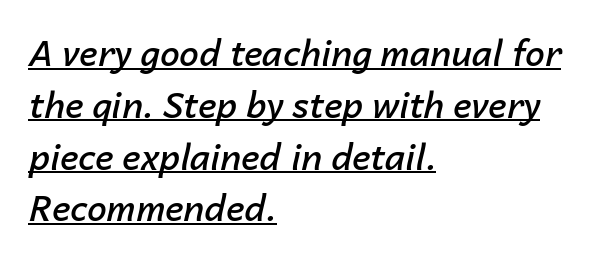
The image shows 35 px semibold type, italic (leaning right); set left-aligned, normal line spacing (1.48x), normal letter spacing, underlined; low stroke contrast and a medium x-height.
